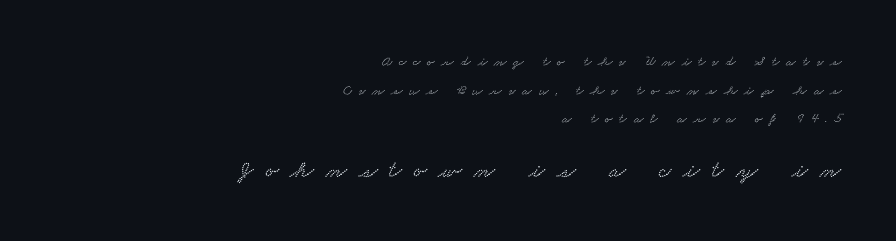
Honestly, there is no underline to notice here at all. Leftover space on each line is placed entirely before the opening word. Whoever set this made the second block the dominant, larger element. Each word looks stretched out because of the extra space between its letters. Interline gaps are noticeably wide in this sample.
